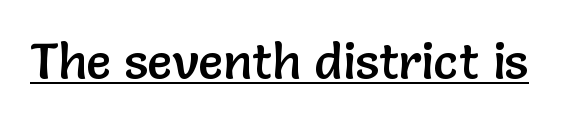
{"serif": "no", "italic": "no", "width": "normal", "stroke_contrast": "low", "x_height": "medium", "monospaced": "no", "underline": "yes", "letter_spacing": "normal", "letter_spacing_em": 0.0, "glyph_px": 50}
